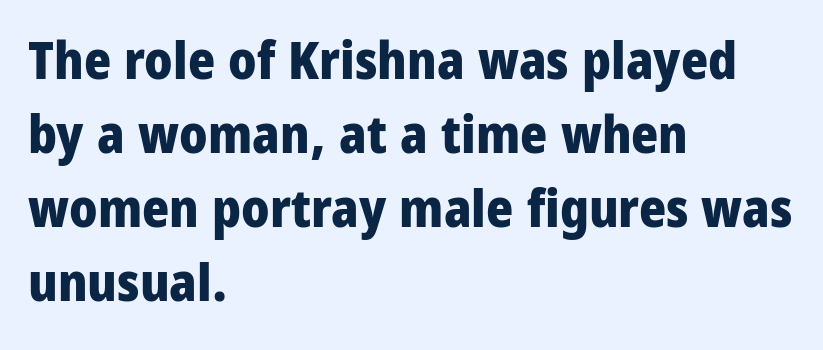
The rendering keeps characters at their native spacing. Proportional: the letters do not fall into vertical columns. Plenty of ink on the page — the face is bold. Descenders hang freely into open space. Style check: upright. In terms of letterform style, serifs are entirely absent.
